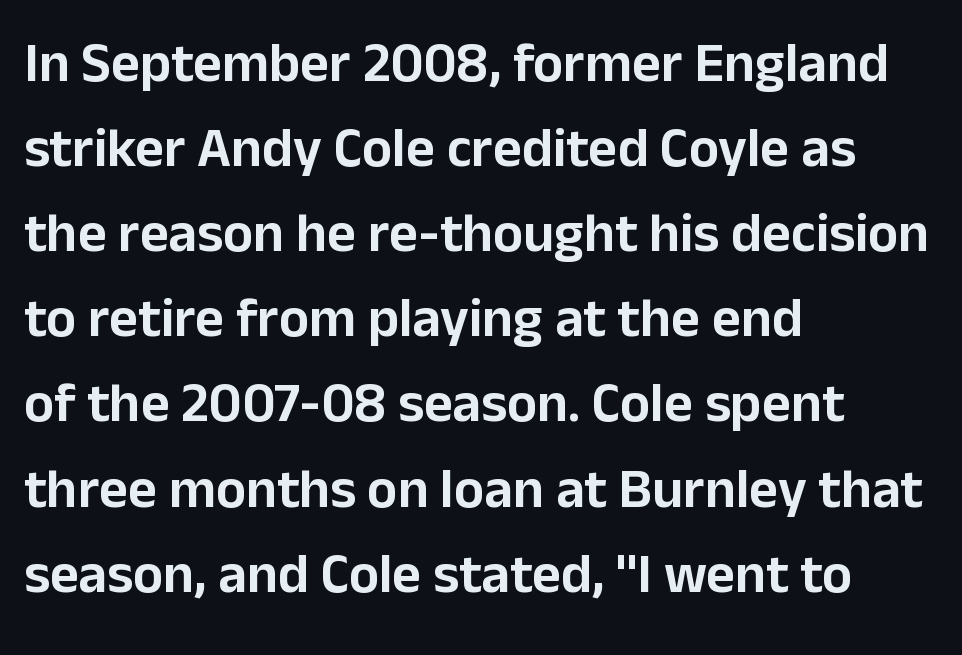
Nobody touched the tracking dial on this one. The font's upright variant was chosen for this text. Layout note: lines flush left. Each letter keeps its own natural width here, so spacing adapts to shape. Vertically, the passage feels balanced, rows spaced as you'd expect. Nothing sits at the stroke ends, so this counts as sans-serif.
